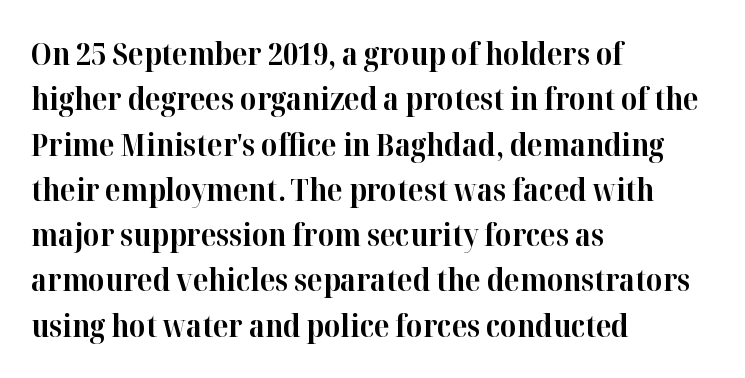
Q: Is the text bold? A: Yes.
Q: Is the text italic (slanted)? A: No, it is upright.
Q: Is the typeface a serif or a sans-serif typeface? A: Serif.
Q: Is the text underlined? A: No.
Q: How is the paragraph aligned? A: Left-aligned.
Q: Is the spacing between letters normal or unusually wide? A: Normal.
Q: Is the spacing between lines tight, normal or loose? A: Normal.
Q: Width (condensed, normal, or wide)? A: Normal.
Q: Stroke contrast? A: High.
Q: x-height? A: Medium.
Q: Monospaced? A: No.
